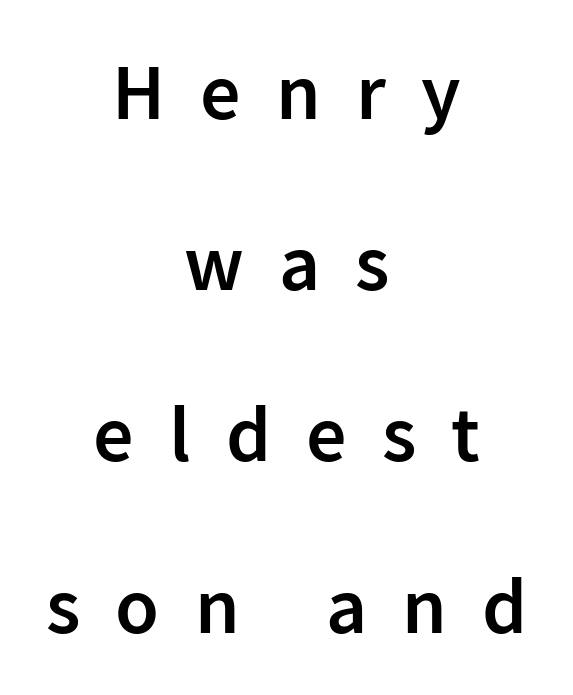
This sample uses an upright cut, with every glyph sitting square on the baseline. Regarding serifs, this sample does without them. Here the designer chose a conventional face with non-uniform glyph widths. Leading is clearly above the norm, producing a sparse column. Has an underline been added? It has not.
